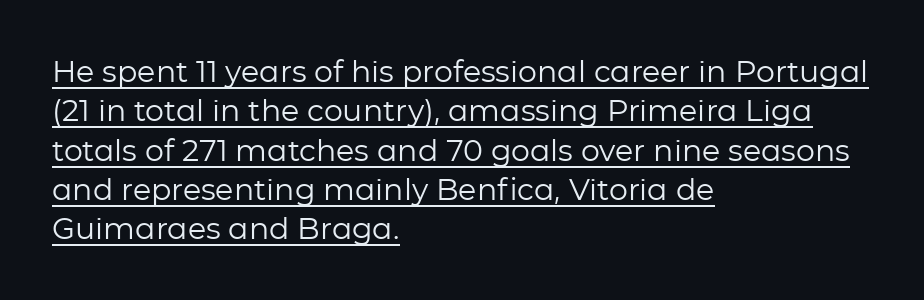
{"serif": "no", "italic": "no", "bold": "no", "weight": "regular", "width": "normal", "stroke_contrast": "low", "x_height": "medium", "monospaced": "no", "underline": "yes", "align": "left", "line_spacing": "normal", "line_spacing_ratio": 1.31, "letter_spacing": "normal", "letter_spacing_em": 0.0, "glyph_px": 30}
